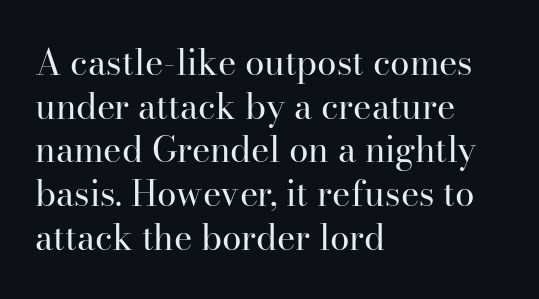
The image shows 35 px regular-weight serif type, upright; set left-aligned, normal line spacing (1.25x), normal letter spacing, not underlined; high stroke contrast and a small x-height.
